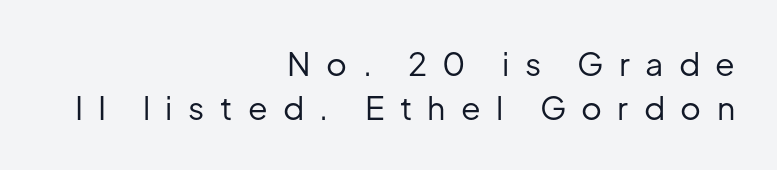
The image shows 32 px regular-weight sans-serif type, upright; set right-aligned, normal line spacing (1.36x), unusually wide letter spacing (+0.48 em), not underlined; low stroke contrast and a medium x-height.
